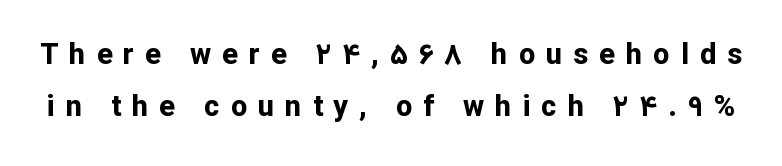
Unlike a traditional serif, this face leaves its strokes unadorned. Is the type bold? Yes — the strokes are clearly thick and heavy. In terms of posture, this sample is upright. Just letters on the line, the space beneath them empty. Is this a fixed-width face? No — the glyphs have proportional, varying widths. Observe the wide spacing: letters keep a clear distance from each other.
